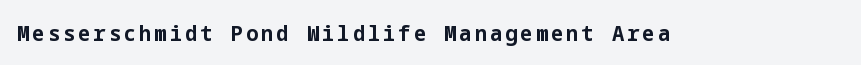
{"italic": "no", "bold": "yes", "underline": "no", "glyph_px": 22}
